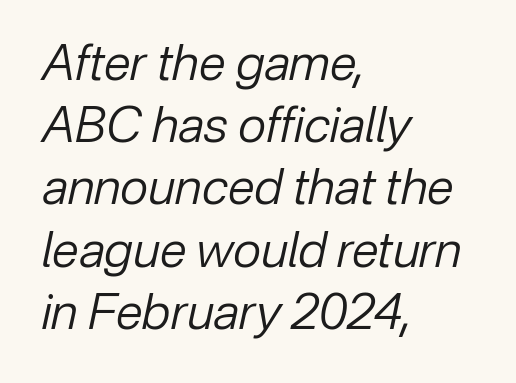
{"italic": "yes", "lean": "right", "slant_degrees": 12, "bold": "no", "weight": "regular", "width": "normal", "stroke_contrast": "low", "x_height": "medium", "monospaced": "no", "underline": "no", "align": "left", "line_spacing": "normal", "line_spacing_ratio": 1.27, "letter_spacing": "normal", "letter_spacing_em": 0.0, "glyph_px": 49}
